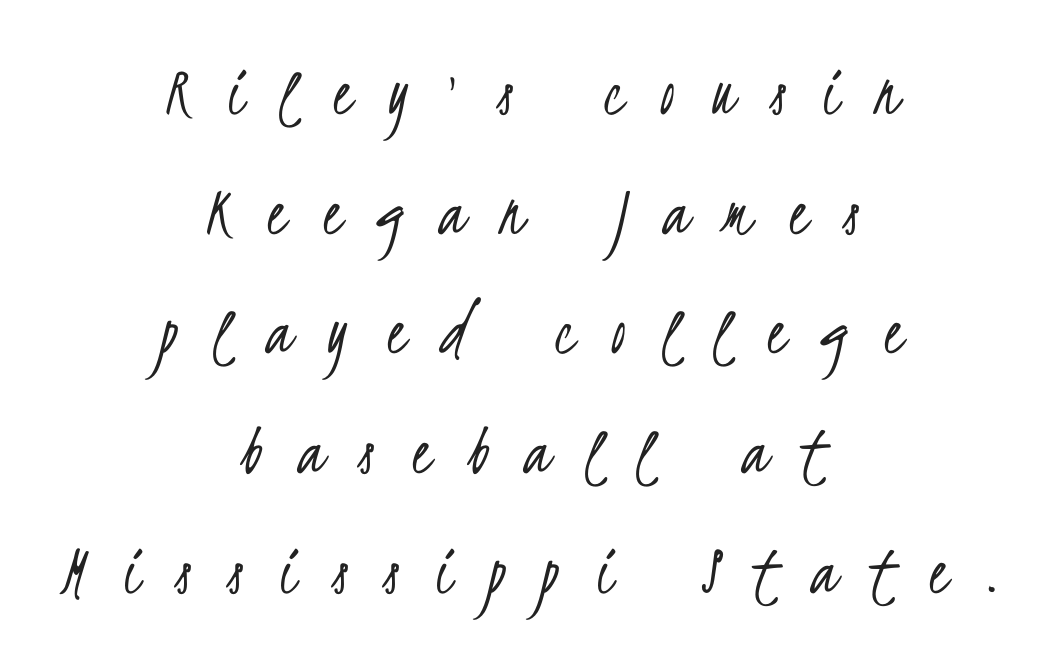
{"serif": "no", "bold": "no", "weight": "light", "width": "condensed", "stroke_contrast": "low", "x_height": "small", "monospaced": "no", "underline": "no", "align": "center", "line_spacing": "normal", "line_spacing_ratio": 1.64, "letter_spacing": "wide", "letter_spacing_em": 0.5, "glyph_px": 73}
